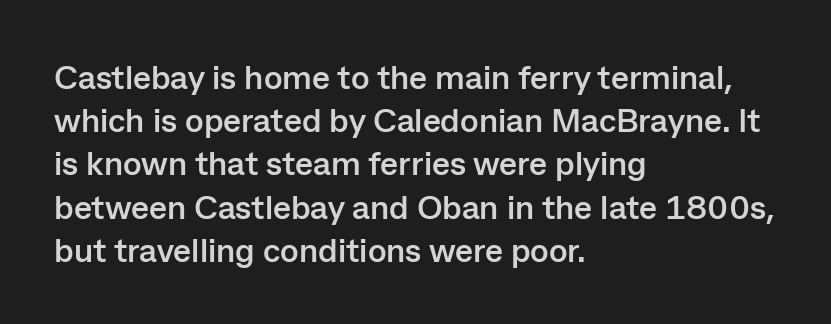
{"serif": "no", "italic": "no", "bold": "yes", "weight": "semibold", "width": "normal", "stroke_contrast": "low", "x_height": "medium", "monospaced": "no", "underline": "no", "align": "left", "line_spacing": "normal", "line_spacing_ratio": 1.27, "letter_spacing": "normal", "letter_spacing_em": 0.0, "glyph_px": 34}
